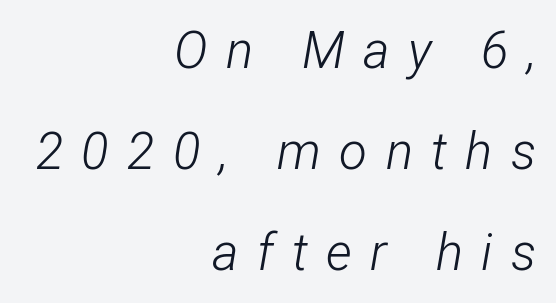
{"italic": "yes", "lean": "right", "slant_degrees": 12, "bold": "no", "weight": "light", "width": "condensed", "stroke_contrast": "low", "x_height": "medium", "monospaced": "no", "underline": "no", "align": "right", "line_spacing": "loose", "line_spacing_ratio": 1.98, "letter_spacing": "wide", "letter_spacing_em": 0.36, "glyph_px": 51}
